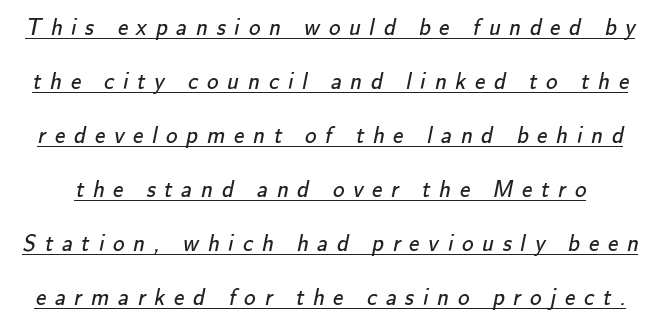
Compared with a typical body face, this is equally light or lighter still. In terms of letterspacing, this is a distinctly airy, spread setting. The typesetter has applied underlining to the passage shown. If you measured baseline to baseline, you'd find a long distance.
